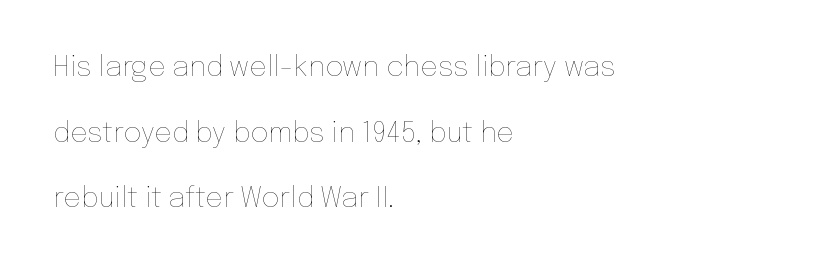
{"italic": "no", "bold": "no", "weight": "thin", "width": "normal", "stroke_contrast": "low", "x_height": "medium", "monospaced": "no", "underline": "no", "align": "left", "line_spacing": "loose", "line_spacing_ratio": 2.34, "letter_spacing": "normal", "letter_spacing_em": 0.0, "glyph_px": 28}
